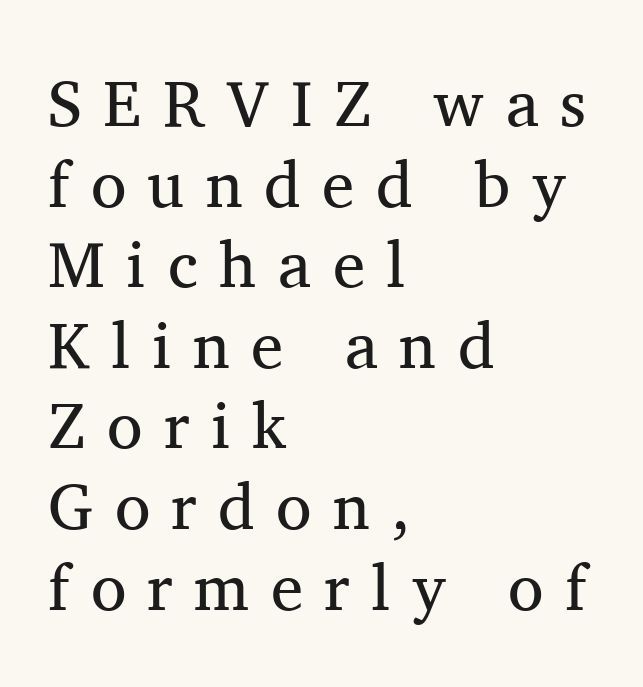
Q: Is the text bold? A: No.
Q: Is the text italic (slanted)? A: No, it is upright.
Q: Is the typeface a serif or a sans-serif typeface? A: Serif.
Q: Is the text underlined? A: No.
Q: How is the paragraph aligned? A: Left-aligned.
Q: Is the spacing between letters normal or unusually wide? A: Unusually wide.
Q: Width (condensed, normal, or wide)? A: Normal.
Q: Stroke contrast? A: Medium.
Q: x-height? A: Medium.
Q: Monospaced? A: No.
